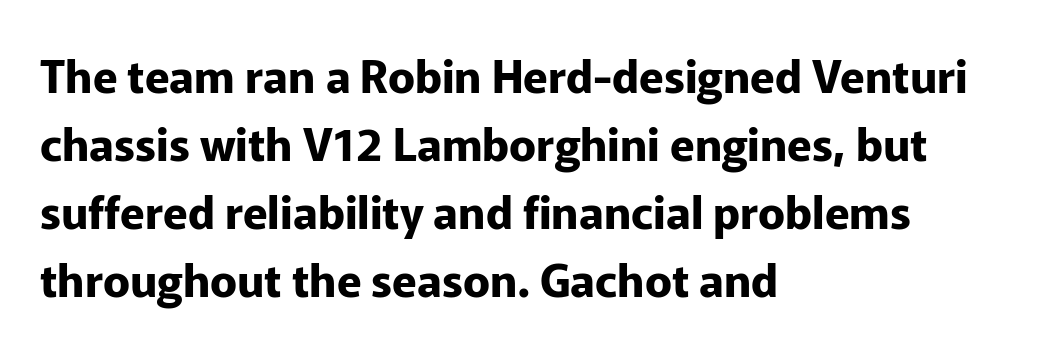
{"serif": "no", "italic": "no", "bold": "yes", "weight": "bold", "width": "normal", "stroke_contrast": "low", "x_height": "medium", "monospaced": "no", "underline": "no", "align": "left", "line_spacing": "normal", "line_spacing_ratio": 1.51, "letter_spacing": "normal", "letter_spacing_em": 0.0, "glyph_px": 45}
